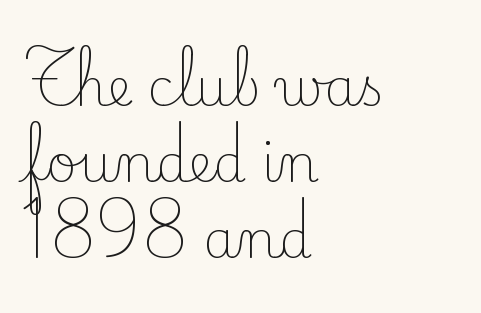
Q: Is the text bold? A: No.
Q: Is the text italic (slanted)? A: No, it is upright.
Q: Is the typeface a serif or a sans-serif typeface? A: Serif.
Q: Is the text underlined? A: No.
Q: How is the paragraph aligned? A: Left-aligned.
Q: Is the spacing between letters normal or unusually wide? A: Normal.
Q: Is the spacing between lines tight, normal or loose? A: Normal.
Q: Width (condensed, normal, or wide)? A: Normal.
Q: Stroke contrast? A: Low.
Q: x-height? A: Small.
Q: Monospaced? A: No.
